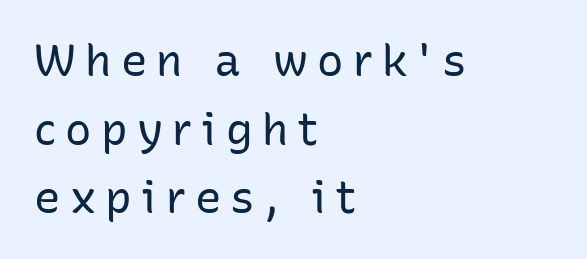
Compared with typical body copy, the letter spacing here is much looser. Nothing heavy about these letters — not bold at all. Regarding leading, the lines here are spaced in the standard way. A bare baseline throughout the passage. Each letter keeps its own natural width here, so spacing adapts to shape.
